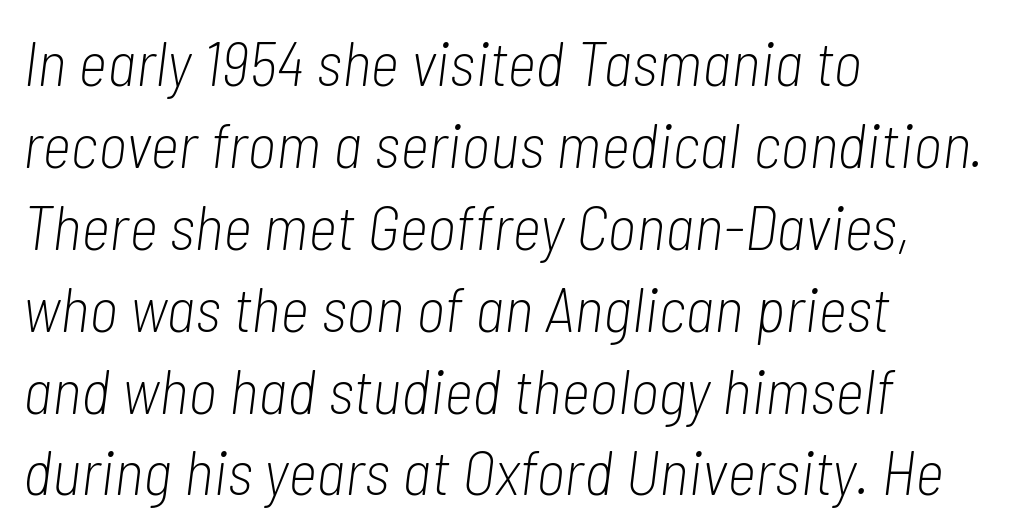
The image shows 63 px light, condensed type, italic (leaning right); set left-aligned, normal line spacing (1.3x), normal letter spacing, not underlined; low stroke contrast and a medium x-height.
